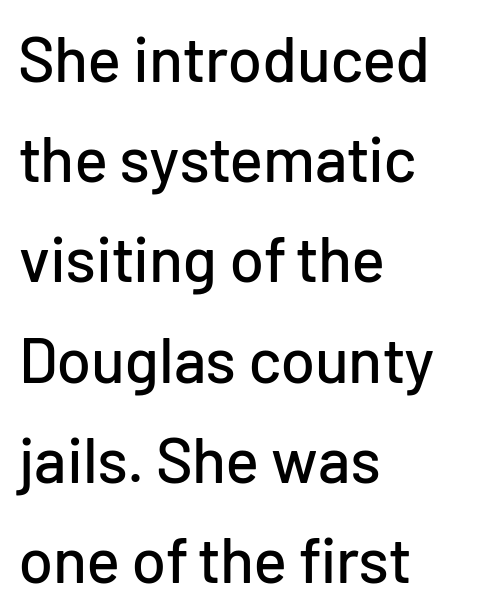
Looks like regular typesetting: each glyph gets only the width it needs. A normal amount of white space separates one row of letters from the next. The rendering shows plain stroke endings on the letterforms — a sans-serif design. This rendering features lettering with no underline. Each line starts at the same left margin while the right side varies. Ordinary non-slanted type is in use.
